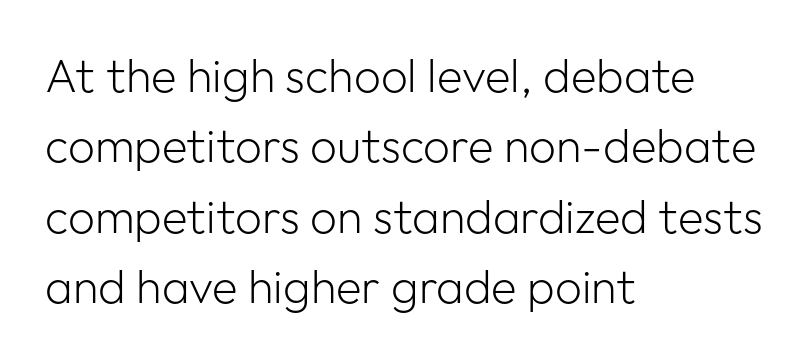
The image shows 47 px light sans-serif type, upright; set left-aligned, normal line spacing (1.5x), normal letter spacing, not underlined; low stroke contrast and a medium x-height.
